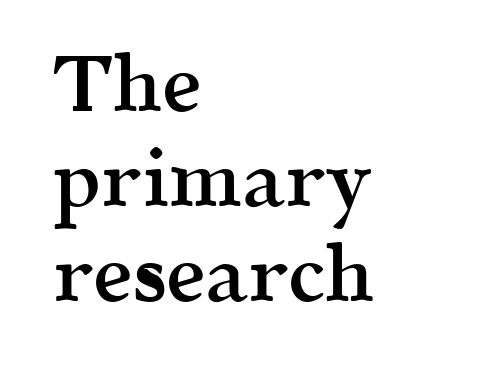
The image shows 79 px semibold serif type, upright; set left-aligned, line spacing 1.2x, normal letter spacing, not underlined; a medium x-height.
